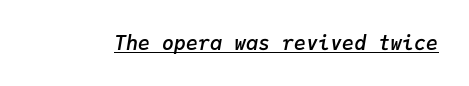
The image shows 20 px text type, italic (leaning right); set normal letter spacing, underlined.
